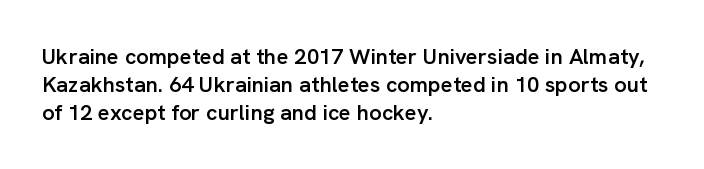
Regular leading. Is there any slant? The stems are plumb. You could call the tracking neutral — neither tight nor loose. A bare baseline throughout the passage.
